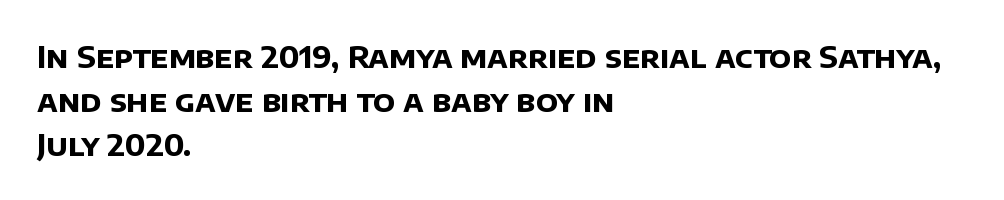
{"serif": "no", "bold": "yes", "weight": "bold", "width": "normal", "stroke_contrast": "low", "x_height": "large", "monospaced": "no", "underline": "no", "align": "left", "line_spacing": "normal", "line_spacing_ratio": 1.46, "letter_spacing": "normal", "letter_spacing_em": 0.0, "glyph_px": 30}
